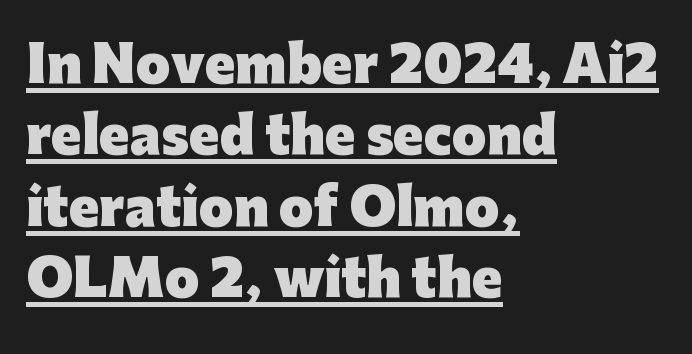
On the weight axis this lands at bold, roughly 700. Baseline-to-baseline distance is the conventional proportion of letter height. A classic flush-left, rag-right setting is used for this passage. The font family rendered here belongs to the sans-serif group. The letters stand upright; this is a roman face.
